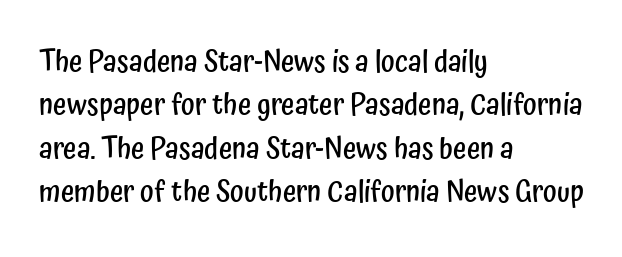
{"serif": "no", "italic": "no", "bold": "semi", "weight": "semibold", "width": "condensed", "stroke_contrast": "low", "x_height": "medium", "monospaced": "no", "underline": "no", "align": "left", "line_spacing": "normal", "line_spacing_ratio": 1.5, "letter_spacing": "normal", "letter_spacing_em": 0.0, "glyph_px": 29}
